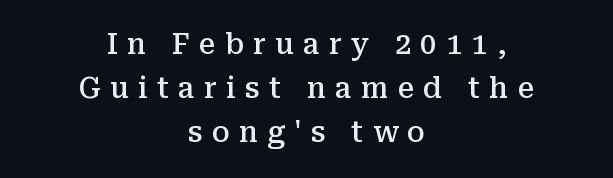
{"serif": "yes", "italic": "no", "bold": "semi", "weight": "semibold", "width": "normal", "stroke_contrast": "medium", "x_height": "medium", "monospaced": "no", "underline": "no", "align": "center", "line_spacing": "normal", "line_spacing_ratio": 1.52, "letter_spacing": "wide", "letter_spacing_em": 0.32, "glyph_px": 29}
